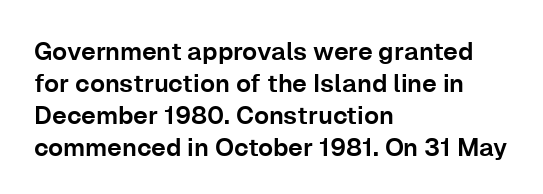
The image shows 25 px text type, upright; set left-aligned, normal line spacing (1.28x), normal letter spacing, not underlined.
